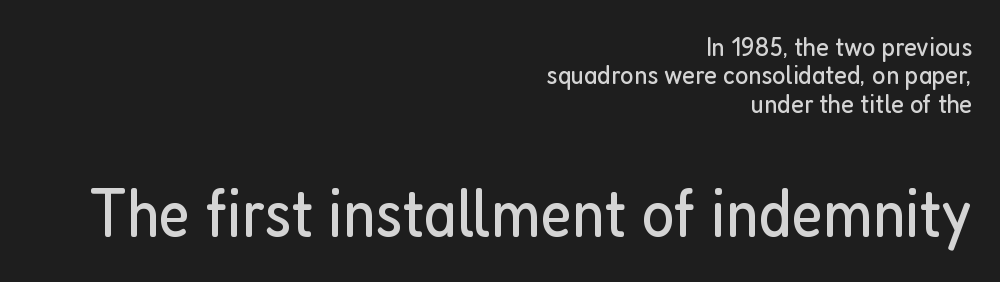
The block sitting lower on the canvas is the one with enlarged characters. Spacing between characters is what you'd get straight out of the box. The strip under each line holds only bare page. Reading down the column, the eye jumps only a short way to each next line. Short and long lines alike share a common ending point at right. Posture: upright roman.
